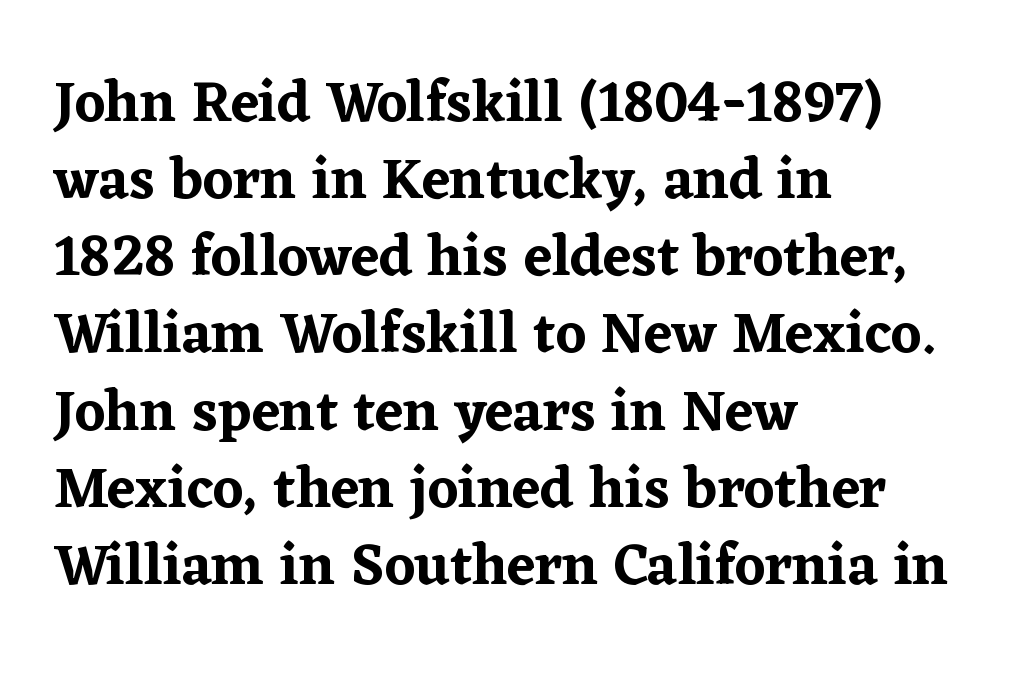
The image shows 58 px serif type, upright; set left-aligned, normal line spacing (1.33x), normal letter spacing, not underlined; low stroke contrast and a medium x-height.
